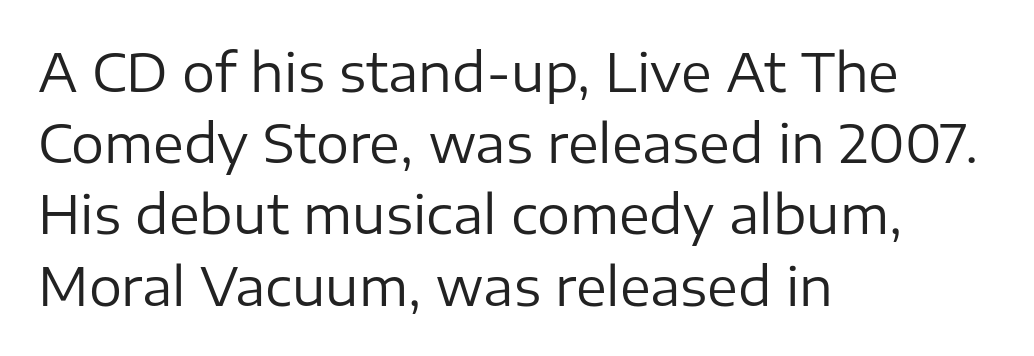
The image shows 52 px regular-weight sans-serif type, upright; set left-aligned, normal line spacing (1.37x), normal letter spacing, not underlined; low stroke contrast and a medium x-height.
